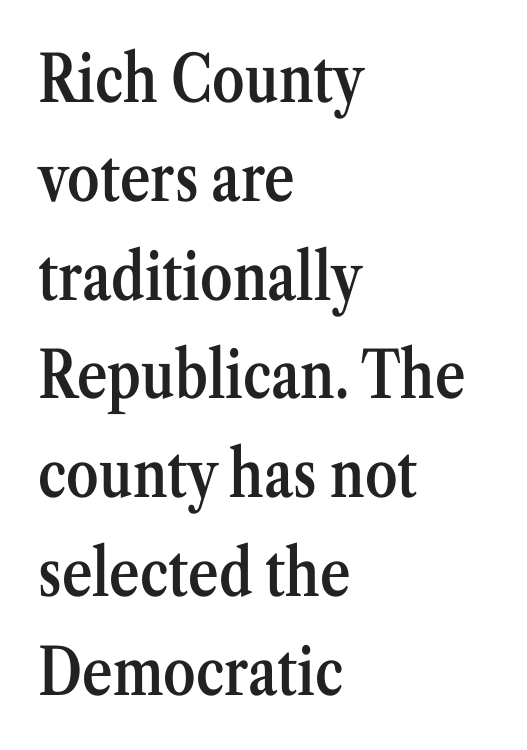
Is there much room between lines? A standard amount, neither cramped nor airy. The compositor pushed each line to the left boundary. Its strokes are somewhat broadened, the hallmark of semibold type. Notice how the stems are strictly vertical — no italics here. The rendering uses natural spacing where letterforms have individual widths.
